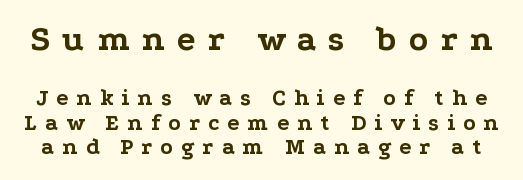
The gap between lines stays unmarked. It's the straight-up-and-down kind of type. The typesetting leans heavy: a genuine bold. The block of text is dense from top to bottom, with scant space between rows. Display-style spreading of the glyphs; the letterfit is very open. Size hierarchy here favors the leading block over the trailing one.
